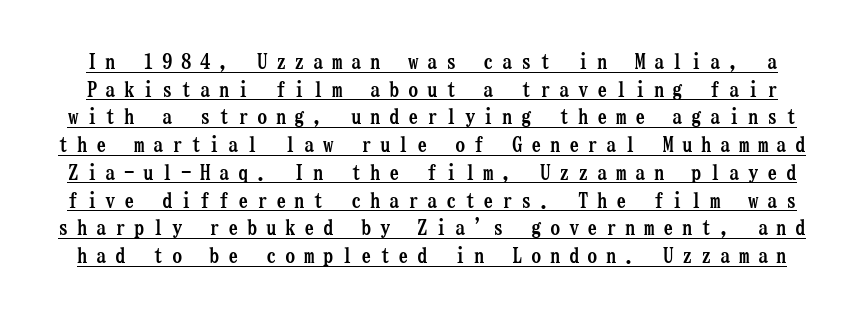
Observe the wide spacing: letters keep a clear distance from each other. The space between consecutive lines is moderate. Notice how a bar underscores the lettering throughout. Is there any slant? The stems are plumb. Does the weight exceed regular? Yes, all the way to bold.
